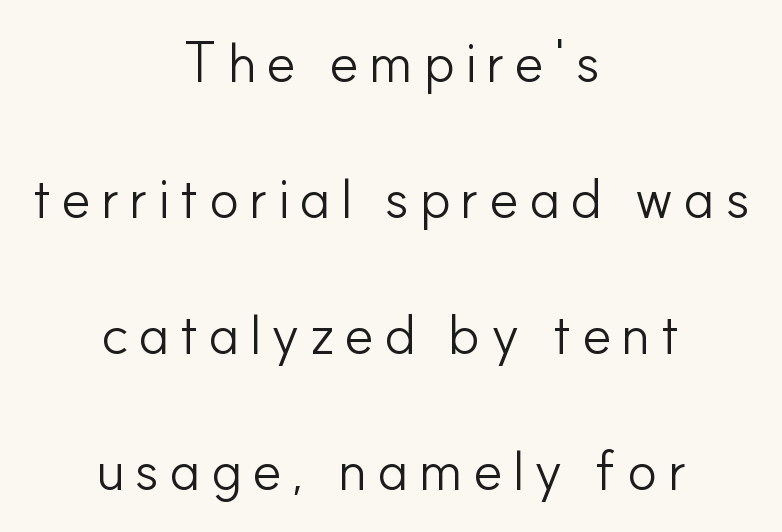
{"serif": "no", "italic": "no", "bold": "no", "weight": "light", "width": "normal", "stroke_contrast": "low", "x_height": "small", "monospaced": "no", "underline": "no", "align": "center", "line_spacing": "loose", "line_spacing_ratio": 2.43, "glyph_px": 56}
